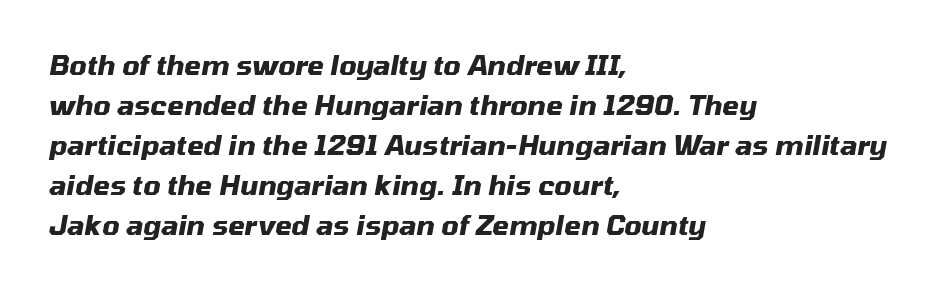
The image shows 27 px bold type, italic (leaning right); set left-aligned, normal line spacing (1.48x), normal letter spacing, not underlined.
